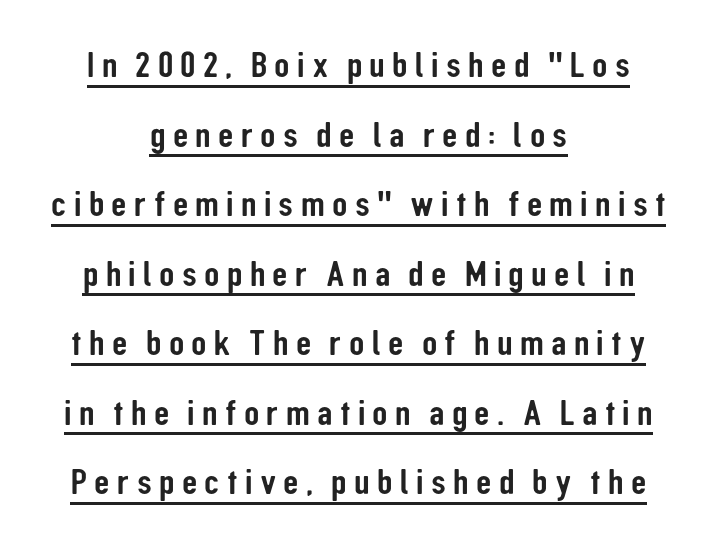
Caption: lettering with a line underneath. This rendering uses center alignment, leaving both contours irregular but symmetric. Think of a printed novel: that variable character pitch is what you see here. Stroke terminals: plain, sans-serif.
